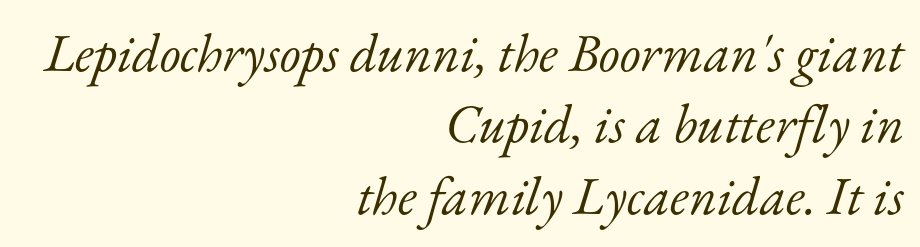
Whoever set this chose a conventional vertical rhythm. The cut favours lightness, reaching ordinary text weight at its darkest. Descenders hang freely into open space. A student would call this right alignment; a typographer would say flush right, rag left. Spacing verdict: proportional, widths tailored to each character. Is this a sans? No — the strokes have serifs.
